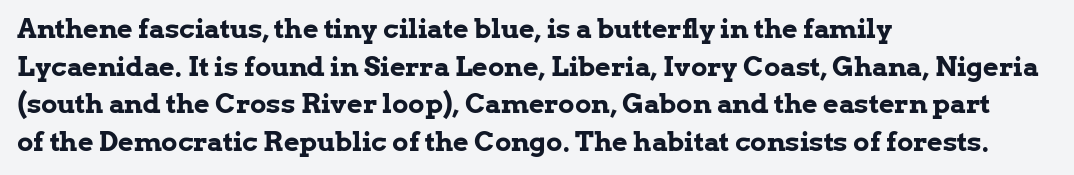
The image shows 27 px bold type, upright; set left-aligned, normal line spacing (1.39x), normal letter spacing, not underlined.
